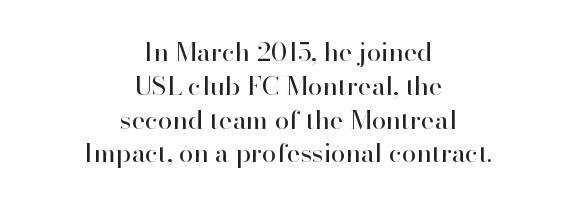
The image shows 26 px text type, upright; set centered, normal line spacing (1.3x), normal letter spacing, not underlined.
